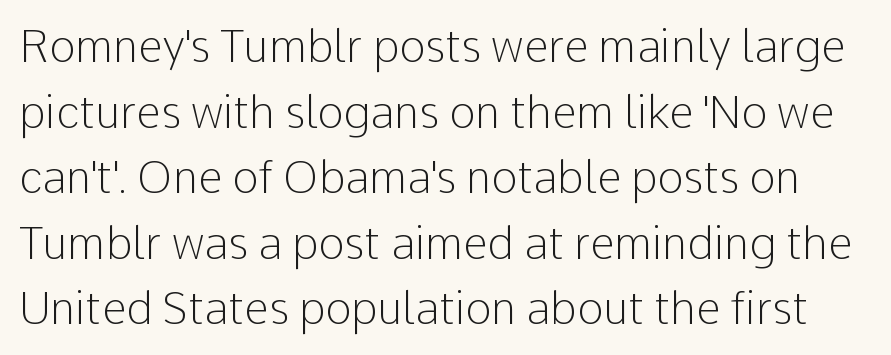
Descenders hang freely into open space. Style check: upright. This sample has the flowing, uneven cadence of proportional lettering. Observe the absence of serifs on each vertical stroke in this sample.
